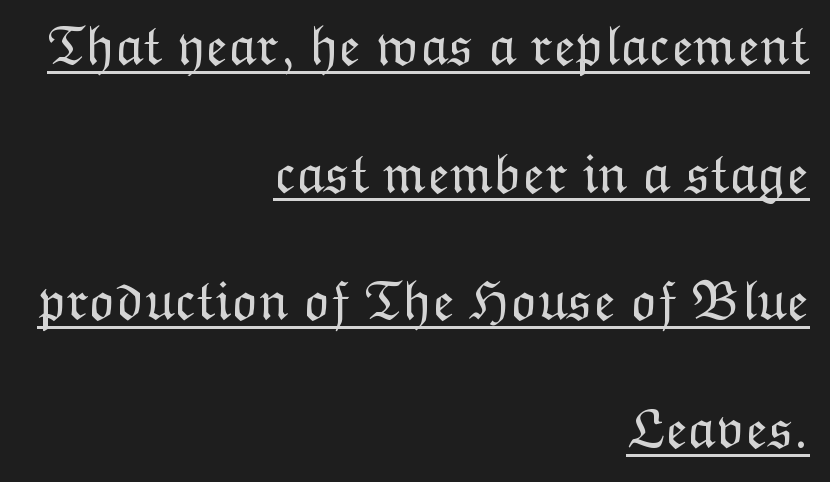
Q: Is the text bold? A: No.
Q: Is the text italic (slanted)? A: No, it is upright.
Q: Is the text underlined? A: Yes.
Q: How is the paragraph aligned? A: Right-aligned.
Q: Is the spacing between letters normal or unusually wide? A: Normal.
Q: Is the spacing between lines tight, normal or loose? A: Loose.
Q: Width (condensed, normal, or wide)? A: Normal.
Q: Stroke contrast? A: Low.
Q: x-height? A: Medium.
Q: Monospaced? A: No.
